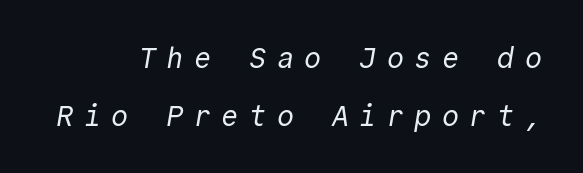
{"serif": "no", "bold": "no", "weight": "regular", "width": "normal", "x_height": "medium", "monospaced": "yes", "underline": "no", "align": "right", "line_spacing": "loose", "line_spacing_ratio": 1.99, "letter_spacing": "wide", "letter_spacing_em": 0.35, "glyph_px": 29}
